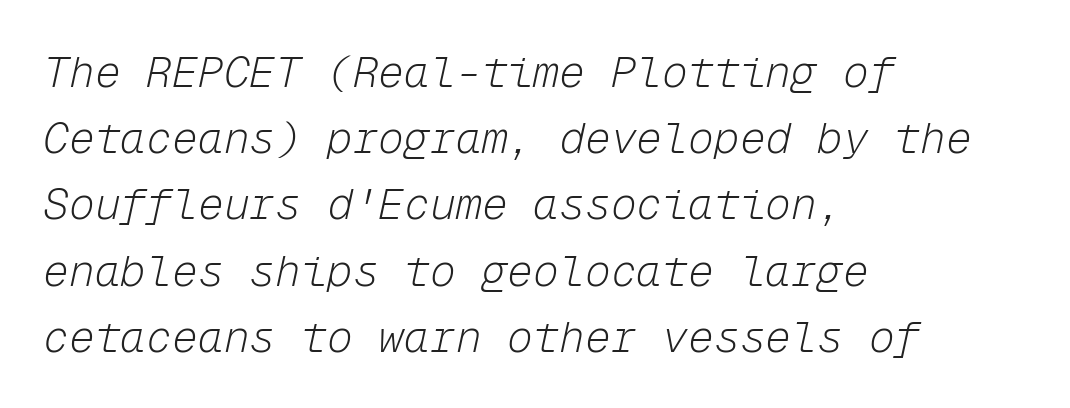
{"italic": "yes", "lean": "right", "slant_degrees": 12, "bold": "no", "weight": "light", "width": "normal", "stroke_contrast": "low", "x_height": "medium", "monospaced": "yes", "underline": "no", "align": "left", "line_spacing": "normal", "line_spacing_ratio": 1.54, "letter_spacing": "normal", "letter_spacing_em": 0.0, "glyph_px": 43}
